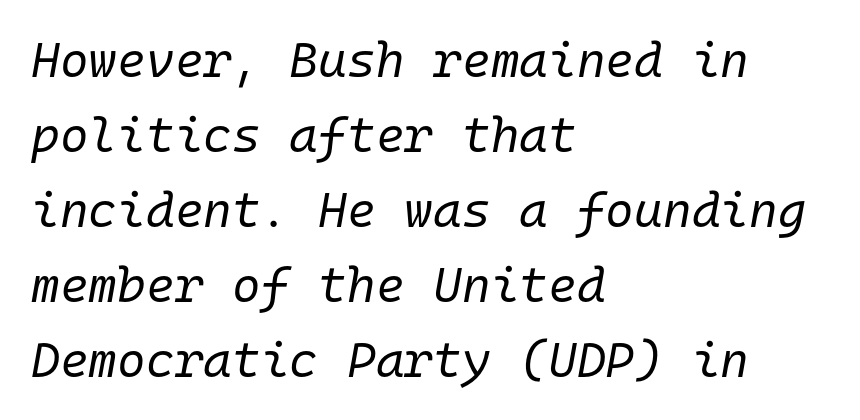
If you drew a ruler down the left edge, every line would touch it. No chunkiness to these letters — they're not bold. The letters are slanted; this is an italic face. Line spacing here is normal.
